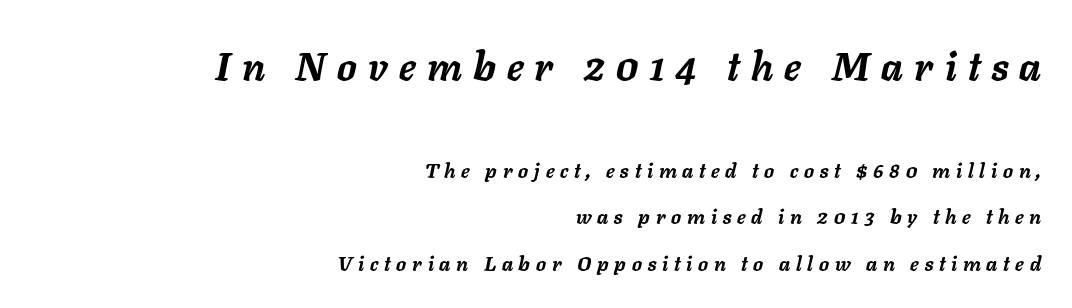
{"italic": "yes", "lean": "right", "slant_degrees": 11, "bold": "yes", "weight": "semibold", "width": "normal", "stroke_contrast": "low", "x_height": "medium", "monospaced": "no", "underline": "no", "align": "right", "line_spacing": "loose", "line_spacing_ratio": 2.31, "letter_spacing": "wide", "letter_spacing_em": 0.29, "larger_block": "first", "size_ratio": 1.95, "glyph_px": 39}
